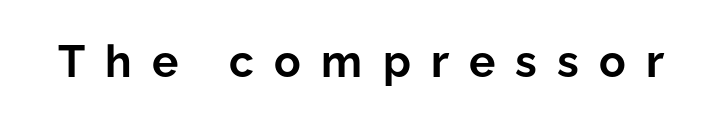
{"serif": "no", "italic": "no", "bold": "yes", "weight": "bold", "width": "normal", "stroke_contrast": "low", "x_height": "medium", "monospaced": "no", "underline": "no", "letter_spacing": "wide", "letter_spacing_em": 0.46, "glyph_px": 44}
